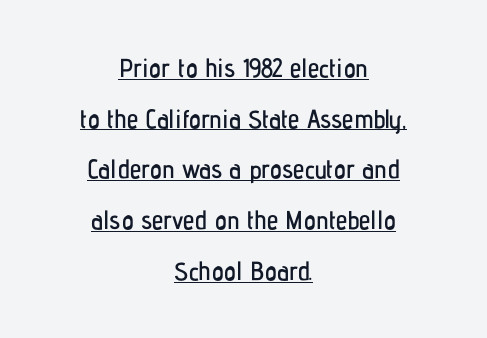
A rule runs beneath these lines of type. Is the letter spacing exaggerated? No — it looks like the ordinary default. Notice the wide empty band between every row — that's loose leading. Italic: no, the glyphs are upright roman.
